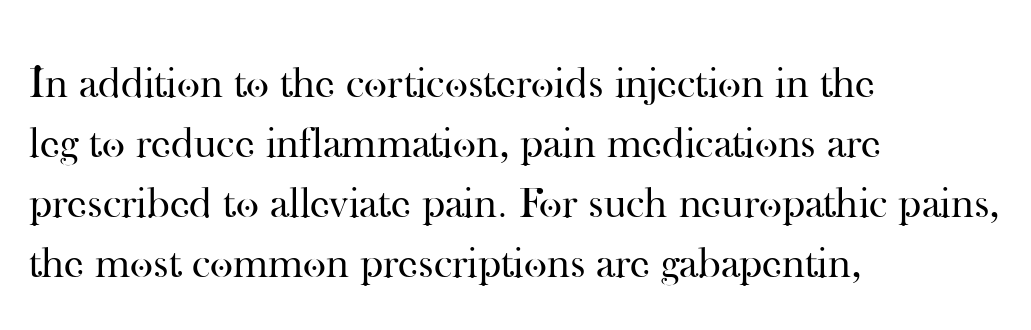
The image shows 44 px regular-weight serif type, upright; set left-aligned, normal line spacing (1.36x), normal letter spacing, not underlined; high stroke contrast and a small x-height.
